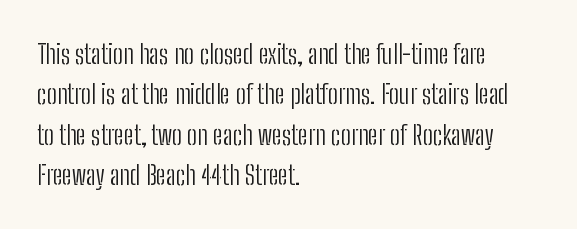
{"italic": "no", "bold": "no", "underline": "no", "align": "left", "line_spacing": "normal", "line_spacing_ratio": 1.5, "letter_spacing": "normal", "letter_spacing_em": 0.0, "glyph_px": 27}
